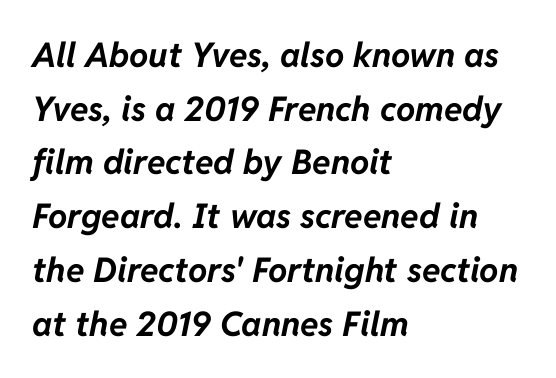
The image shows 34 px bold type, italic (leaning right); set left-aligned, normal line spacing (1.58x), normal letter spacing, not underlined; low stroke contrast and a medium x-height.
